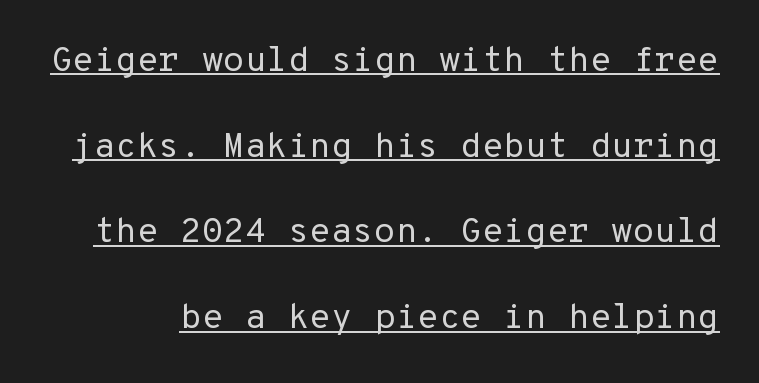
Grotesque or geometric, the face here clearly has no serifs. Each line of the rendering has a horizontal stroke beneath the glyphs. The face looks like a standard text weight, possibly lighter. Notice how the stems are strictly vertical — no italics here. The letters march in equal steps, a hallmark of fixed-pitch type. Successive baselines arrive slowly, with a big drop between each.
